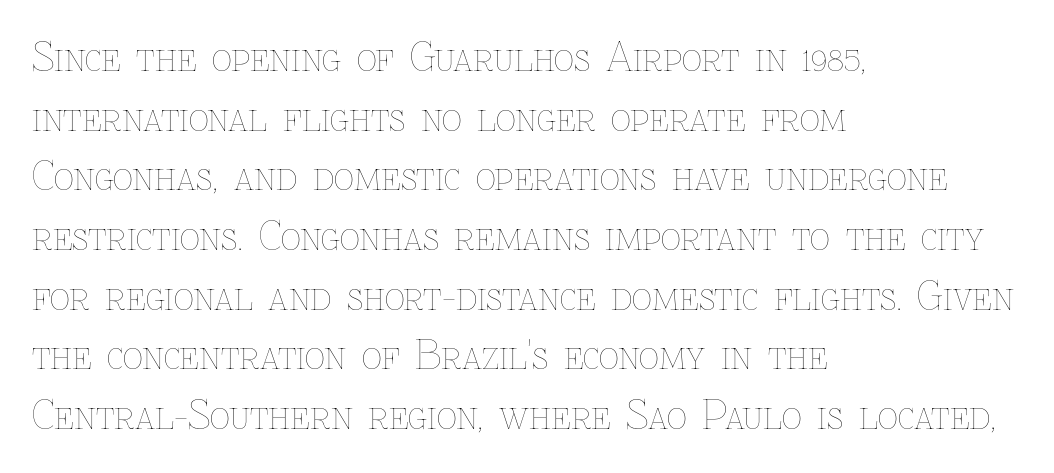
{"italic": "no", "bold": "no", "weight": "thin", "width": "normal", "stroke_contrast": "low", "x_height": "medium", "monospaced": "no", "underline": "no", "align": "left", "line_spacing": "normal", "line_spacing_ratio": 1.53, "letter_spacing": "normal", "letter_spacing_em": 0.0, "glyph_px": 39}
